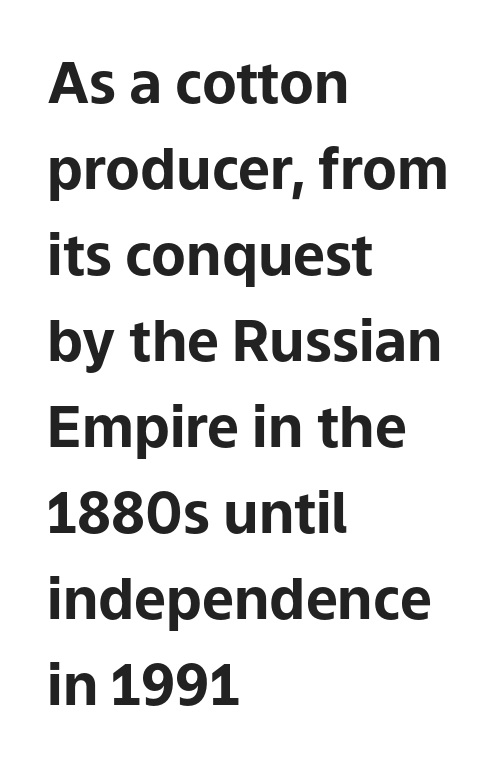
This sample has the flowing, uneven cadence of proportional lettering. Honestly, the letter spacing is just normal — you wouldn't notice it. Plain, unruled lines of type. Upright lettering throughout. Regular leading. Look at the bottom of the vertical strokes: they stop flat, with no serifs.
